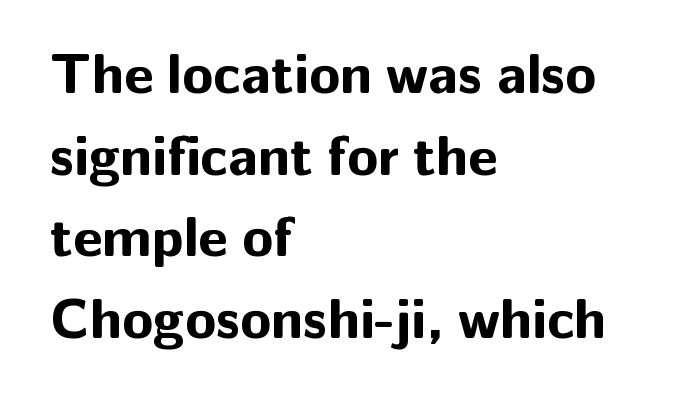
All the whitespace from short lines collects on the right. Quick note: not italic, upright. Do the characters align in a grid? No, the font is proportional. The text was rendered using a sans face with plain stroke endings. Weight check: bold — yes, fully. In terms of leading, this rendering sits right in the middle.
